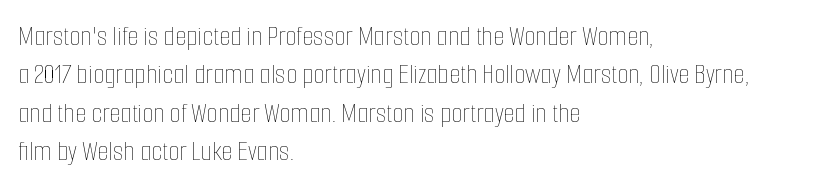
{"italic": "no", "bold": "no", "weight": "thin", "width": "condensed", "stroke_contrast": "low", "x_height": "medium", "monospaced": "no", "underline": "no", "align": "left", "line_spacing": "normal", "line_spacing_ratio": 1.32, "letter_spacing": "normal", "letter_spacing_em": 0.0, "glyph_px": 29}
